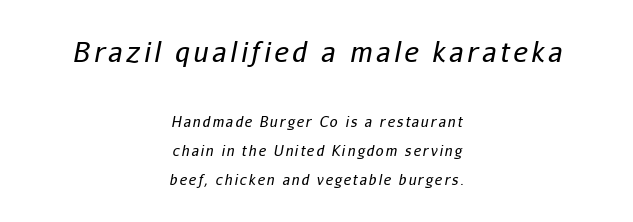
{"italic": "yes", "lean": "right", "slant_degrees": 11, "bold": "no", "underline": "no", "align": "center", "line_spacing": "loose", "line_spacing_ratio": 2.08, "larger_block": "first", "size_ratio": 1.93, "glyph_px": 27}
